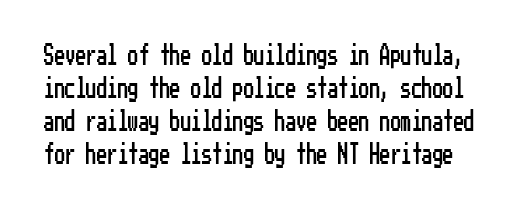
You can tell it's not italic because the verticals are truly vertical. This sample keeps an unexceptional amount of space between lines. What stands out about the letter spacing? Nothing — it is the standard amount. The zone under the glyphs is completely vacant.
